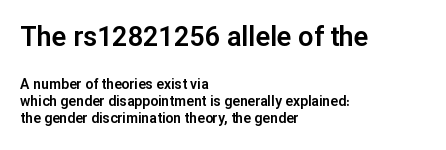
{"italic": "no", "underline": "no", "align": "left", "line_spacing_ratio": 1.22, "letter_spacing": "normal", "letter_spacing_em": 0.0, "larger_block": "first", "size_ratio": 1.93, "glyph_px": 27}
